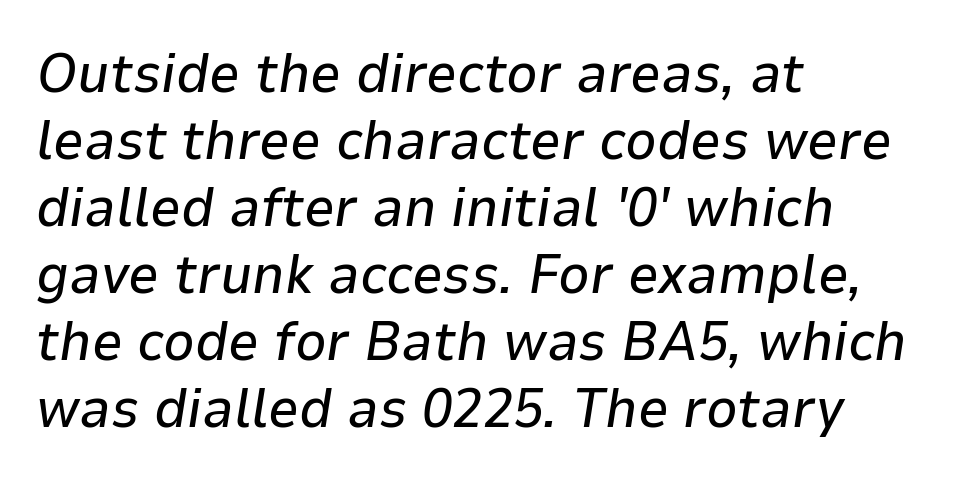
Q: Is the text italic (slanted)? A: Yes, it leans right by about 9 degrees.
Q: Is the text underlined? A: No.
Q: How is the paragraph aligned? A: Left-aligned.
Q: Is the spacing between letters normal or unusually wide? A: Normal.
Q: Width (condensed, normal, or wide)? A: Normal.
Q: Stroke contrast? A: Low.
Q: x-height? A: Medium.
Q: Monospaced? A: No.
